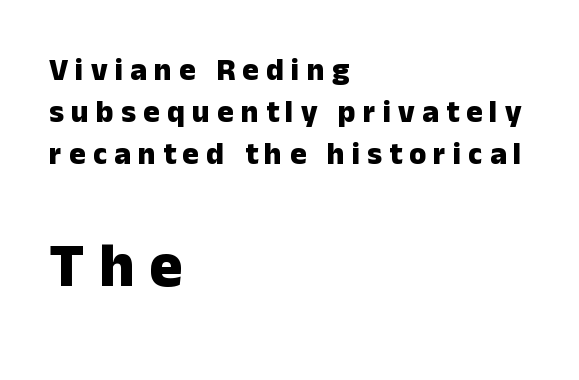
The image shows 62 px heavy sans-serif type, upright; set left-aligned, normal line spacing (1.36x), unusually wide letter spacing (+0.23 em), not underlined; the second (bottom) block is 2.0x larger; low stroke contrast and a medium x-height.
